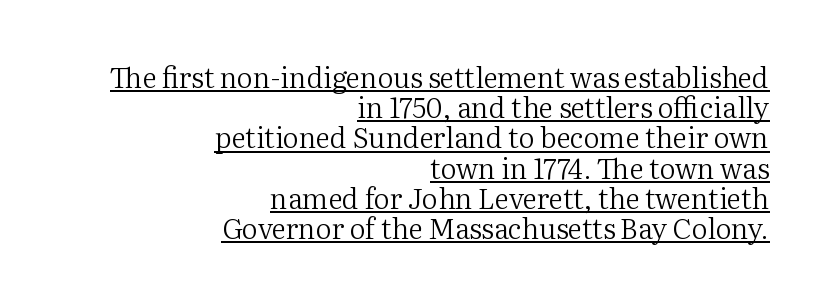
Q: Is the text bold? A: No.
Q: Is the text italic (slanted)? A: No, it is upright.
Q: Is the typeface a serif or a sans-serif typeface? A: Serif.
Q: Is the text underlined? A: Yes.
Q: How is the paragraph aligned? A: Right-aligned.
Q: Is the spacing between letters normal or unusually wide? A: Normal.
Q: Is the spacing between lines tight, normal or loose? A: Tight.
Q: Width (condensed, normal, or wide)? A: Normal.
Q: Stroke contrast? A: Medium.
Q: x-height? A: Medium.
Q: Monospaced? A: No.
